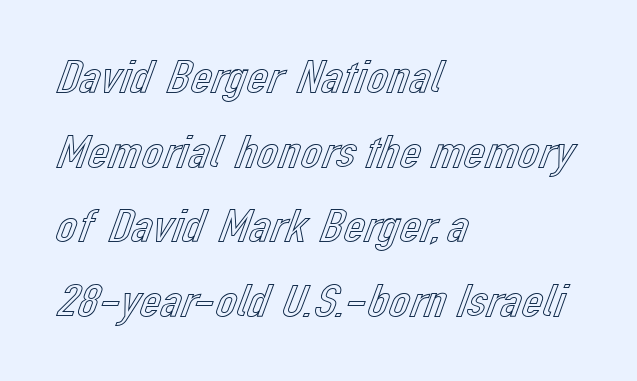
The image shows 47 px text type; set left-aligned, normal line spacing (1.59x), normal letter spacing, not underlined; a medium x-height.
